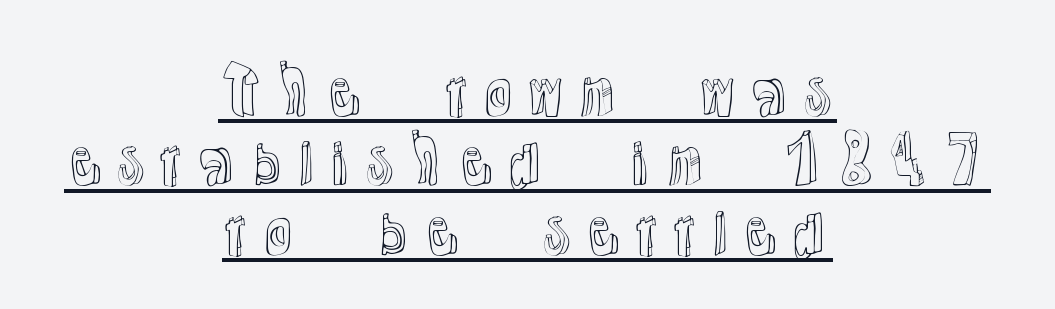
The image shows 62 px text type, upright; set centered, tight line spacing (1.12x), underlined; a medium x-height.
